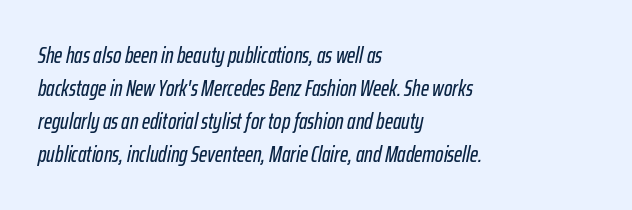
The image shows 22 px text type, italic (leaning right); set left-aligned, normal line spacing (1.5x), normal letter spacing, not underlined.
